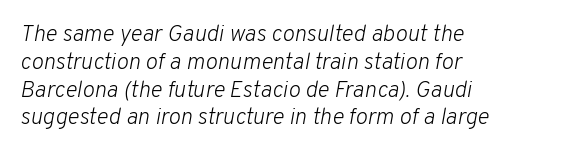
Q: Is the text bold? A: No.
Q: Is the text italic (slanted)? A: Yes, it leans right by about 10 degrees.
Q: Is the text underlined? A: No.
Q: How is the paragraph aligned? A: Left-aligned.
Q: Is the spacing between letters normal or unusually wide? A: Normal.
